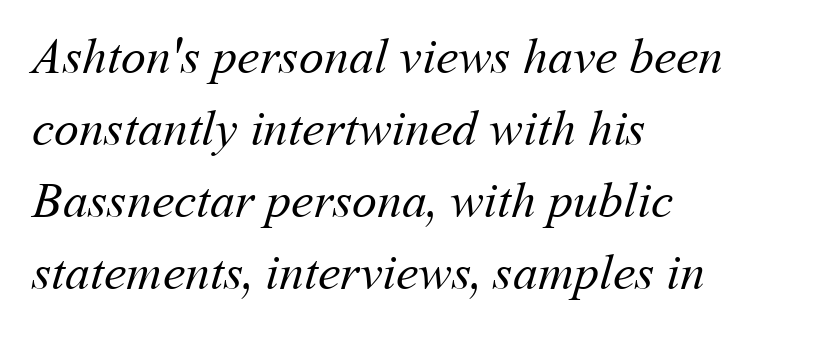
The image shows 50 px regular-weight type; set left-aligned, normal line spacing (1.44x), normal letter spacing, not underlined; medium stroke contrast and a medium x-height.
